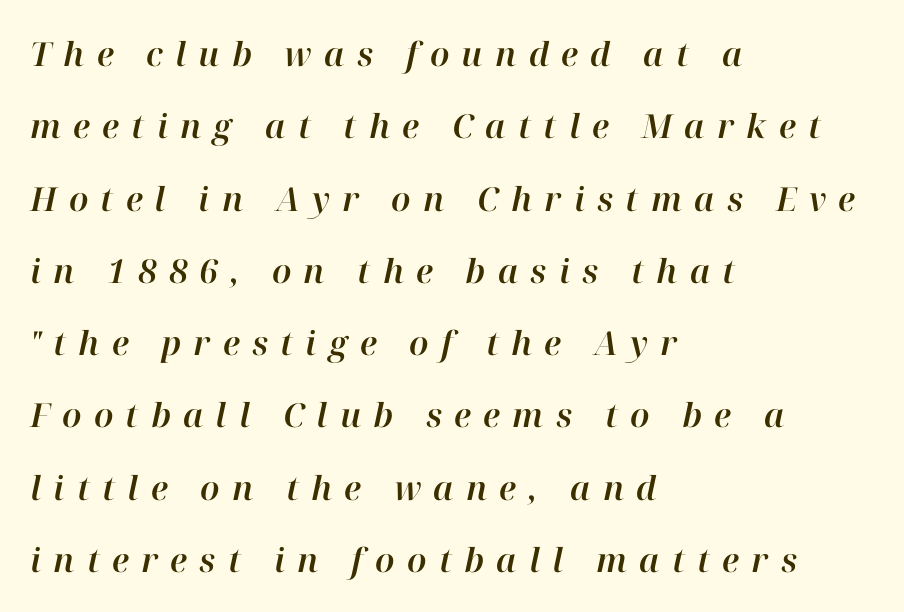
The image shows 33 px text type, italic (leaning right); set left-aligned, loose line spacing (2.19x), unusually wide letter spacing (+0.37 em), not underlined; high stroke contrast and a medium x-height.
